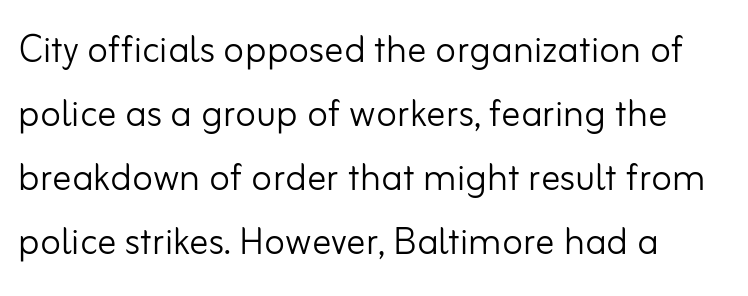
Q: Is the text bold? A: No.
Q: Is the text italic (slanted)? A: No, it is upright.
Q: Is the typeface a serif or a sans-serif typeface? A: Sans-serif.
Q: Is the text underlined? A: No.
Q: How is the paragraph aligned? A: Left-aligned.
Q: Is the spacing between letters normal or unusually wide? A: Normal.
Q: Is the spacing between lines tight, normal or loose? A: Normal.
Q: Width (condensed, normal, or wide)? A: Normal.
Q: Stroke contrast? A: Low.
Q: x-height? A: Small.
Q: Monospaced? A: No.
